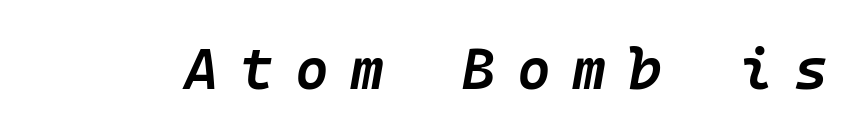
The image shows 58 px semibold type, italic (leaning right); set unusually wide letter spacing (+0.37 em), not underlined; low stroke contrast and a medium x-height.
